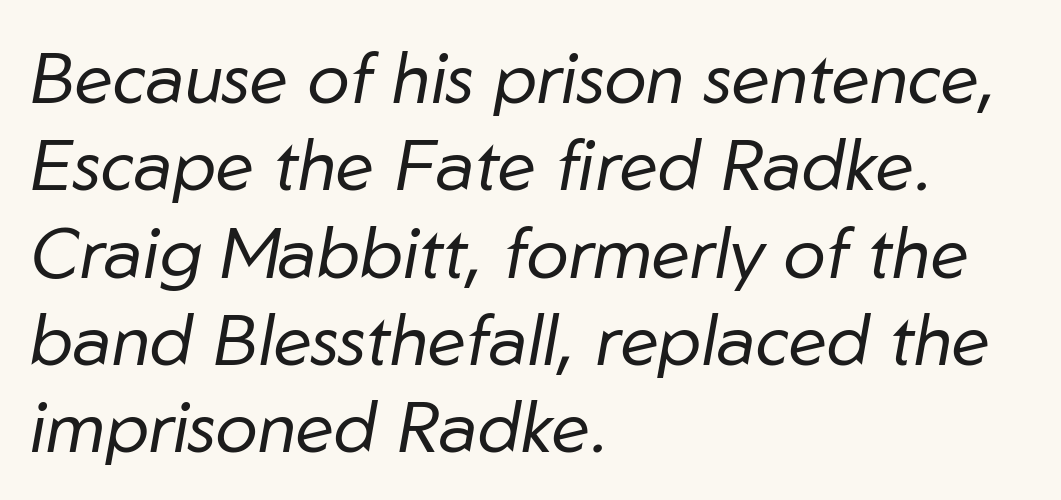
{"italic": "yes", "lean": "right", "slant_degrees": 10, "bold": "no", "weight": "regular", "width": "normal", "stroke_contrast": "low", "x_height": "medium", "monospaced": "no", "underline": "no", "align": "left", "line_spacing_ratio": 1.23, "letter_spacing": "normal", "letter_spacing_em": 0.0, "glyph_px": 71}
